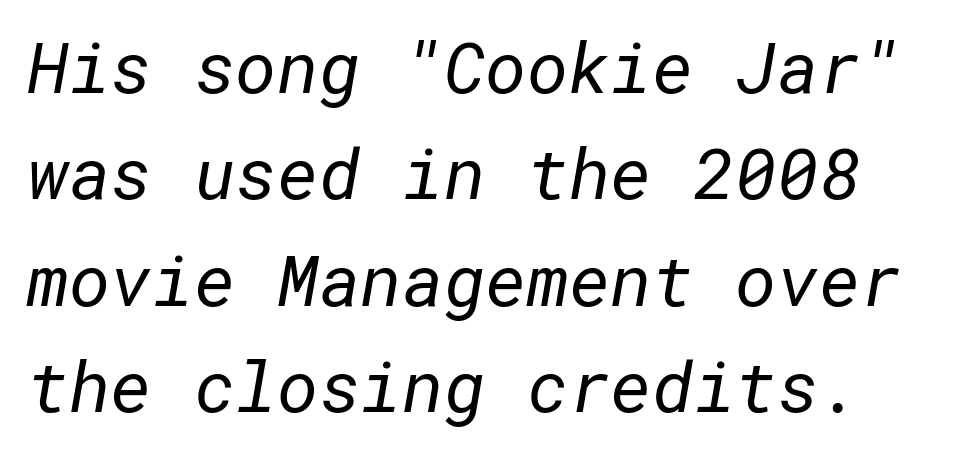
Compared with typical body copy, the letter spacing here is the same. Letters rest on an invisible, unmarked baseline. Is this a sans? Yes — the strokes have no serifs. Successive baselines arrive at the customary interval.
